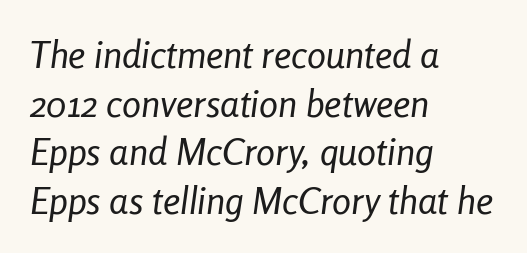
Q: Is the text bold? A: No.
Q: Is the text italic (slanted)? A: Yes, it leans right by about 8 degrees.
Q: Is the text underlined? A: No.
Q: How is the paragraph aligned? A: Left-aligned.
Q: Is the spacing between letters normal or unusually wide? A: Normal.
Q: Is the spacing between lines tight, normal or loose? A: Normal.
Q: Width (condensed, normal, or wide)? A: Condensed.
Q: Stroke contrast? A: Low.
Q: x-height? A: Medium.
Q: Monospaced? A: No.
